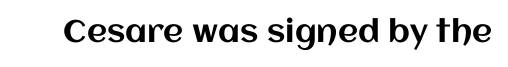
{"italic": "no", "width": "normal", "stroke_contrast": "medium", "x_height": "large", "monospaced": "no", "underline": "no", "letter_spacing": "normal", "letter_spacing_em": 0.0, "glyph_px": 31}
